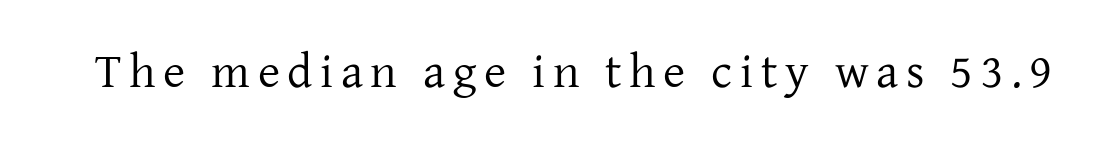
Q: Is the text bold? A: No.
Q: Is the text italic (slanted)? A: No, it is upright.
Q: Is the typeface a serif or a sans-serif typeface? A: Serif.
Q: Is the text underlined? A: No.
Q: Width (condensed, normal, or wide)? A: Normal.
Q: Stroke contrast? A: Low.
Q: x-height? A: Medium.
Q: Monospaced? A: No.
